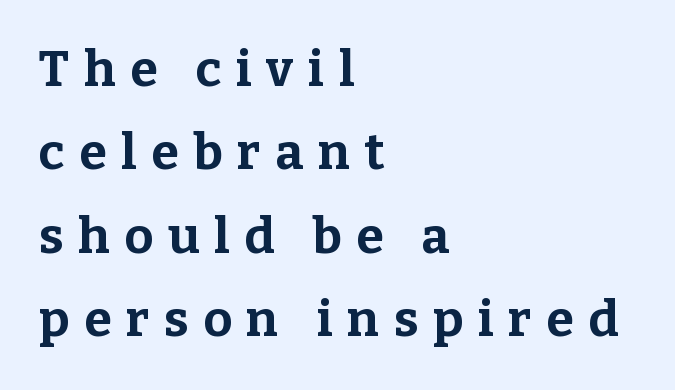
The image shows 50 px bold serif type, upright; set left-aligned, normal line spacing (1.67x), unusually wide letter spacing (+0.29 em), not underlined; low stroke contrast and a medium x-height.
